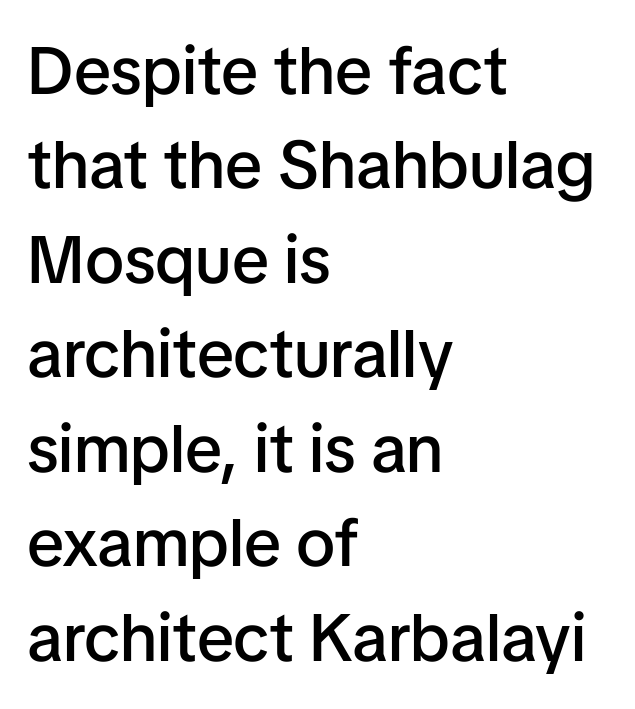
You can tell it's not italic because the verticals are truly vertical. Is the letter spacing exaggerated? No — it looks like the ordinary default. What weight is shown? A semibold, between regular and bold. Notice how the passage keeps a crisp vertical edge on the left only. This sample uses a sans-serif face. Honestly, the row spacing looks completely unremarkable.
